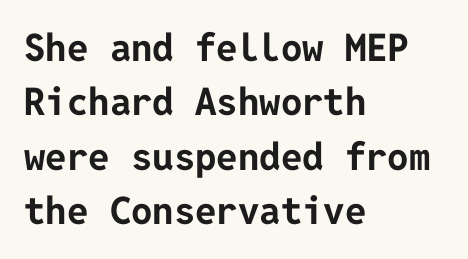
The image shows 38 px bold sans-serif type, upright; set left-aligned, normal line spacing (1.43x), normal letter spacing, not underlined; low stroke contrast and a medium x-height.
